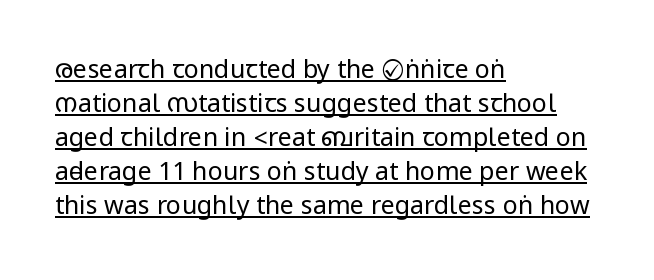
The cut favours lightness, reaching ordinary text weight at its darkest. The passage is arranged the way most books set body copy — flush left. Ordinary non-slanted type is in use. This sample carries an underscore along the baseline area.
